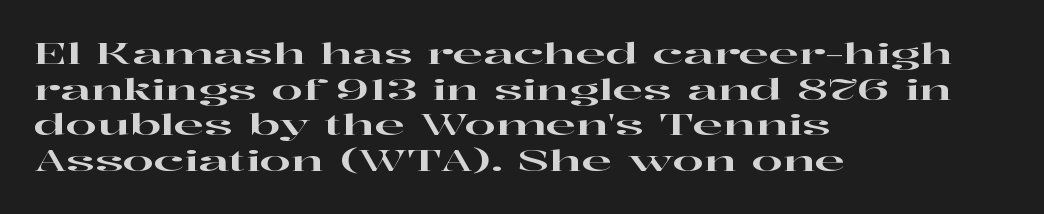
{"serif": "yes", "italic": "no", "width": "wide", "stroke_contrast": "high", "x_height": "medium", "monospaced": "no", "underline": "no", "align": "left", "line_spacing": "normal", "line_spacing_ratio": 1.27, "letter_spacing": "normal", "letter_spacing_em": 0.0, "glyph_px": 28}
